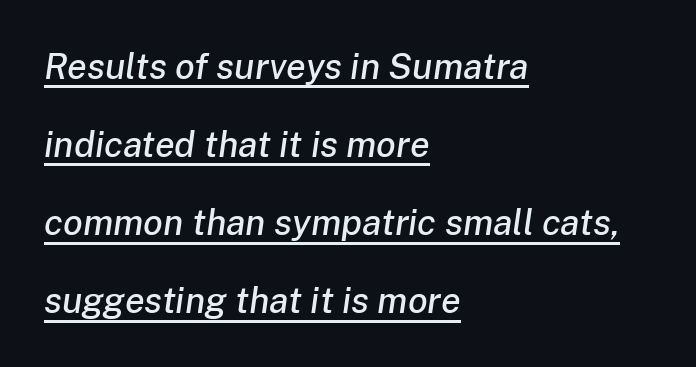
The image shows 36 px text type, italic (leaning right); set left-aligned, loose line spacing (2.17x), normal letter spacing, underlined; low stroke contrast and a medium x-height.
